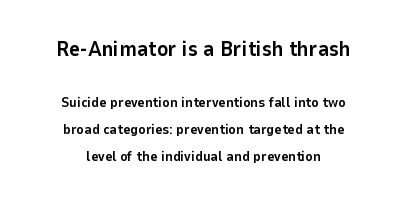
{"italic": "no", "bold": "yes", "underline": "no", "align": "center", "line_spacing": "loose", "line_spacing_ratio": 1.94, "letter_spacing": "normal", "letter_spacing_em": 0.0, "larger_block": "first", "size_ratio": 1.5, "glyph_px": 21}
